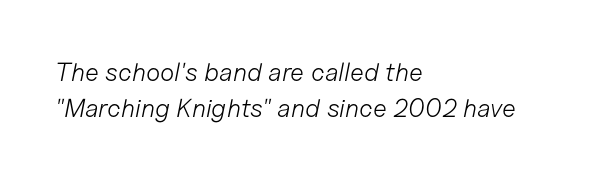
Q: Is the text bold? A: No.
Q: Is the text italic (slanted)? A: Yes, it leans right by about 11 degrees.
Q: Is the text underlined? A: No.
Q: How is the paragraph aligned? A: Left-aligned.
Q: Is the spacing between letters normal or unusually wide? A: Normal.
Q: Is the spacing between lines tight, normal or loose? A: Normal.
